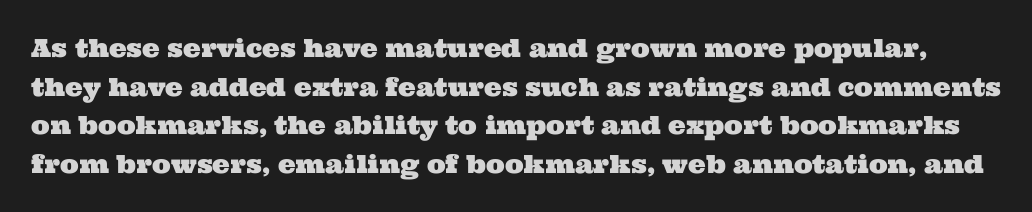
The image shows 25 px text type; set normal line spacing (1.55x), normal letter spacing, not underlined.
